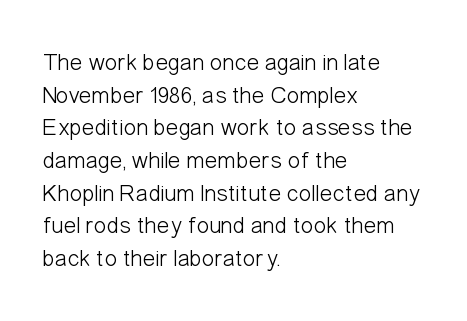
The image shows 24 px text type, upright; set left-aligned, normal line spacing (1.36x), normal letter spacing, not underlined.
